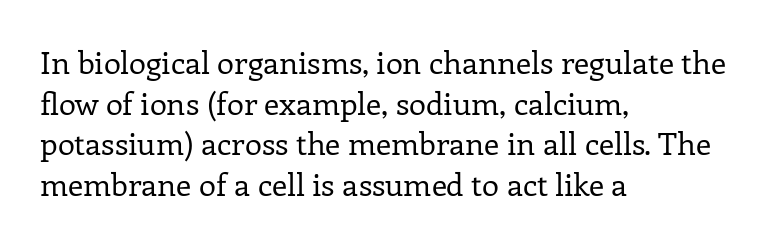
{"serif": "yes", "italic": "no", "bold": "no", "weight": "regular", "width": "normal", "stroke_contrast": "low", "x_height": "medium", "monospaced": "no", "underline": "no", "align": "left", "line_spacing": "normal", "line_spacing_ratio": 1.31, "letter_spacing": "normal", "letter_spacing_em": 0.0, "glyph_px": 31}
